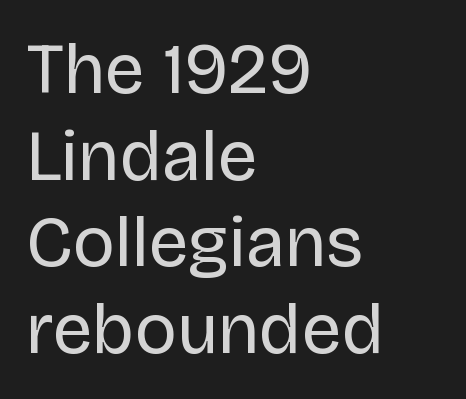
Q: Is the text bold? A: No.
Q: Is the text italic (slanted)? A: No, it is upright.
Q: Is the typeface a serif or a sans-serif typeface? A: Sans-serif.
Q: Is the text underlined? A: No.
Q: How is the paragraph aligned? A: Left-aligned.
Q: Is the spacing between letters normal or unusually wide? A: Normal.
Q: Width (condensed, normal, or wide)? A: Normal.
Q: Stroke contrast? A: Low.
Q: x-height? A: Large.
Q: Monospaced? A: No.
